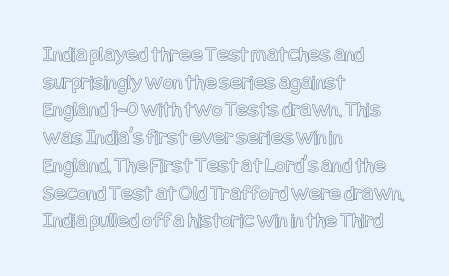
The image shows 22 px text type, upright; set left-aligned, normal line spacing (1.26x), normal letter spacing, not underlined.
